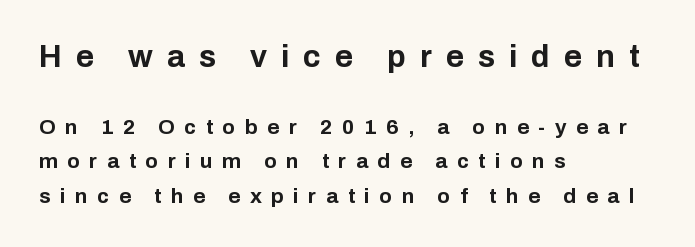
Q: Is the text bold? A: Yes.
Q: Is the text italic (slanted)? A: No, it is upright.
Q: Is the typeface a serif or a sans-serif typeface? A: Sans-serif.
Q: Is the text underlined? A: No.
Q: How is the paragraph aligned? A: Left-aligned.
Q: Is the spacing between letters normal or unusually wide? A: Unusually wide.
Q: Is the spacing between lines tight, normal or loose? A: Normal.
Q: Which block of text is set in a larger size, the first (top) or the second (bottom)? A: The first (top) one.
Q: Width (condensed, normal, or wide)? A: Normal.
Q: Stroke contrast? A: Low.
Q: x-height? A: Medium.
Q: Monospaced? A: No.
